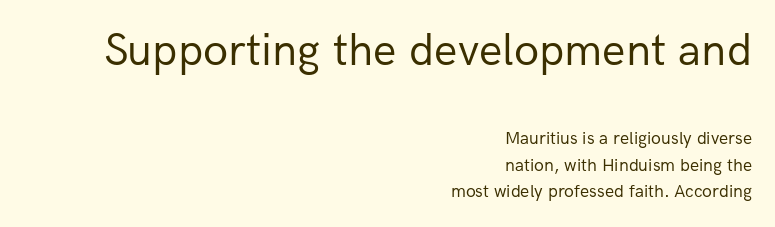
All the whitespace from short lines collects on the left. The letters stand upright; this is a roman face. This reads as an unemphasized weight, regular at the heaviest. Is the lower block the larger one? No — the upper block carries the bigger type. Think of a printed novel: that variable character pitch is what you see here. Check the space under the baseline: it is left empty.
